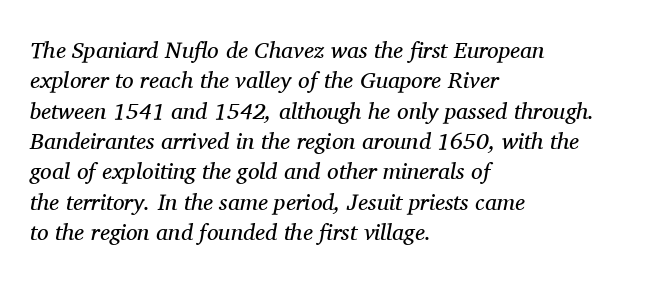
The image shows 23 px text type, italic (leaning right); set left-aligned, normal line spacing (1.32x), normal letter spacing, not underlined.
